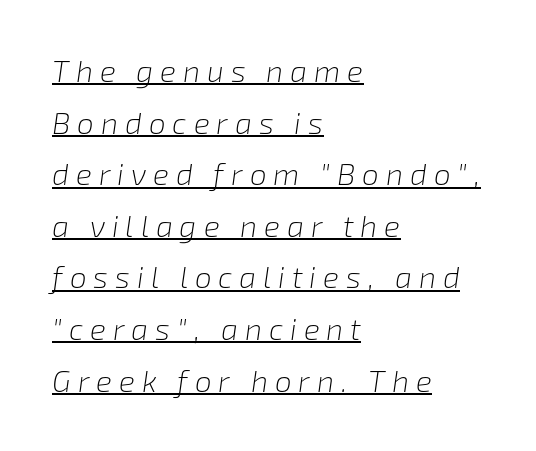
The text block is weighted toward the left margin, trailing off unevenly rightward. The gaps between neighbouring characters are conspicuously large. Caption: face not bold, strokes unweighted. You can tell it's italic because the verticals aren't actually vertical. Underlining? Definitely there. Looks like regular typesetting: each glyph gets only the width it needs.
